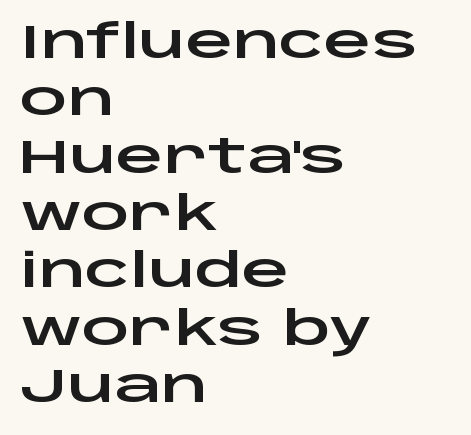
Q: Is the text italic (slanted)? A: No, it is upright.
Q: Is the typeface a serif or a sans-serif typeface? A: Sans-serif.
Q: Is the text underlined? A: No.
Q: How is the paragraph aligned? A: Left-aligned.
Q: Is the spacing between letters normal or unusually wide? A: Normal.
Q: Width (condensed, normal, or wide)? A: Wide.
Q: Stroke contrast? A: Low.
Q: x-height? A: Large.
Q: Monospaced? A: No.
